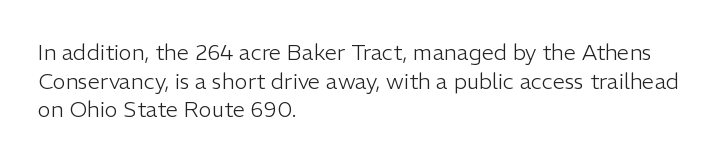
Q: Is the text bold? A: No.
Q: Is the text italic (slanted)? A: No, it is upright.
Q: Is the text underlined? A: No.
Q: How is the paragraph aligned? A: Left-aligned.
Q: Is the spacing between letters normal or unusually wide? A: Normal.
Q: Is the spacing between lines tight, normal or loose? A: Normal.
